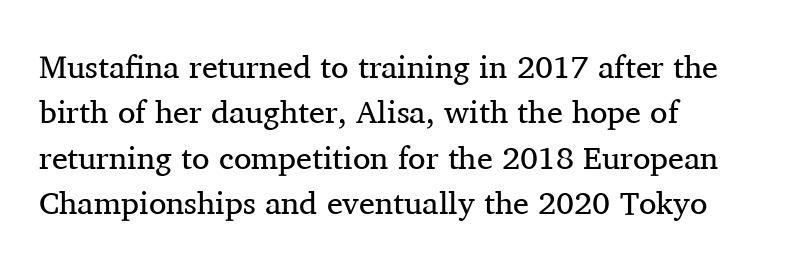
Q: Is the text bold? A: No.
Q: Is the text italic (slanted)? A: No, it is upright.
Q: Is the typeface a serif or a sans-serif typeface? A: Serif.
Q: Is the text underlined? A: No.
Q: How is the paragraph aligned? A: Left-aligned.
Q: Is the spacing between letters normal or unusually wide? A: Normal.
Q: Is the spacing between lines tight, normal or loose? A: Normal.
Q: Width (condensed, normal, or wide)? A: Normal.
Q: Stroke contrast? A: Medium.
Q: x-height? A: Medium.
Q: Monospaced? A: No.
